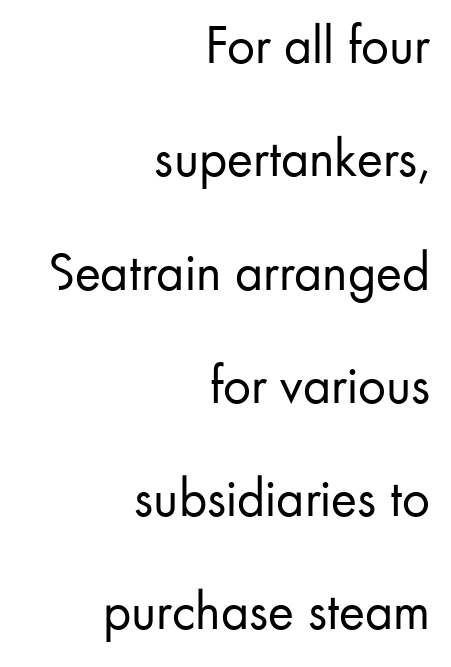
Q: Is the text bold? A: No.
Q: Is the text italic (slanted)? A: No, it is upright.
Q: Is the typeface a serif or a sans-serif typeface? A: Sans-serif.
Q: Is the text underlined? A: No.
Q: How is the paragraph aligned? A: Right-aligned.
Q: Is the spacing between letters normal or unusually wide? A: Normal.
Q: Is the spacing between lines tight, normal or loose? A: Loose.
Q: Width (condensed, normal, or wide)? A: Normal.
Q: Stroke contrast? A: Low.
Q: x-height? A: Small.
Q: Monospaced? A: No.
